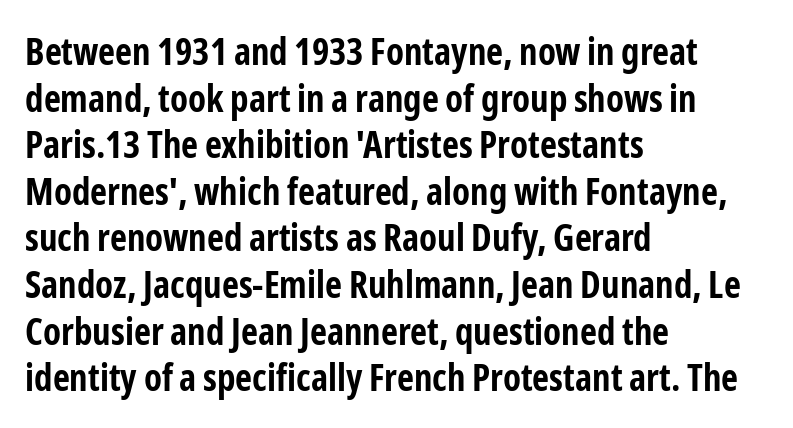
{"serif": "no", "italic": "no", "bold": "yes", "weight": "bold", "width": "condensed", "stroke_contrast": "low", "x_height": "medium", "monospaced": "no", "underline": "no", "align": "left", "line_spacing": "normal", "line_spacing_ratio": 1.26, "letter_spacing": "normal", "letter_spacing_em": 0.0, "glyph_px": 37}
